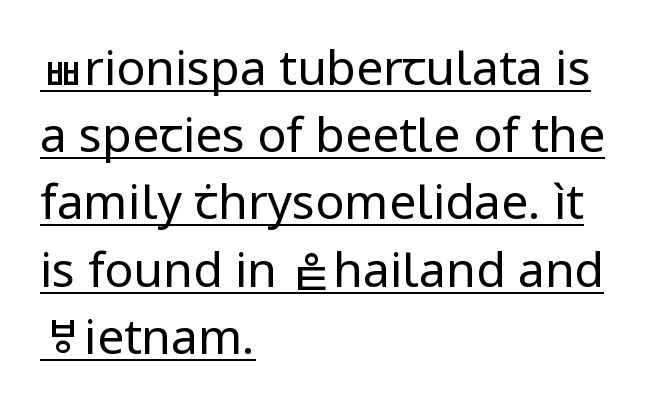
If you drew a ruler down the left edge, every line would touch it. Do the characters align in a grid? No, the font is proportional. This is roman type, the default non-slanted kind. Interline gaps are of average width in this sample. Students, observe the line beneath the letters — that is underlining.
